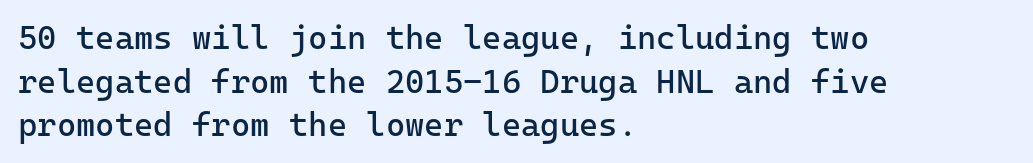
{"serif": "no", "italic": "no", "bold": "no", "weight": "regular", "width": "normal", "stroke_contrast": "low", "x_height": "medium", "monospaced": "yes", "underline": "no", "align": "left", "line_spacing": "normal", "line_spacing_ratio": 1.32, "letter_spacing": "normal", "letter_spacing_em": 0.0, "glyph_px": 33}
